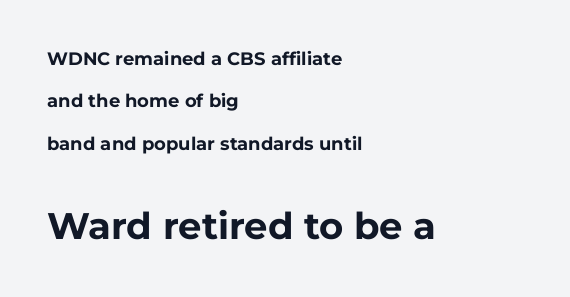
{"serif": "no", "italic": "no", "bold": "yes", "weight": "bold", "width": "normal", "stroke_contrast": "low", "x_height": "medium", "monospaced": "no", "underline": "no", "align": "left", "line_spacing": "loose", "line_spacing_ratio": 2.35, "letter_spacing": "normal", "letter_spacing_em": 0.0, "larger_block": "second", "size_ratio": 2.06, "glyph_px": 37}
